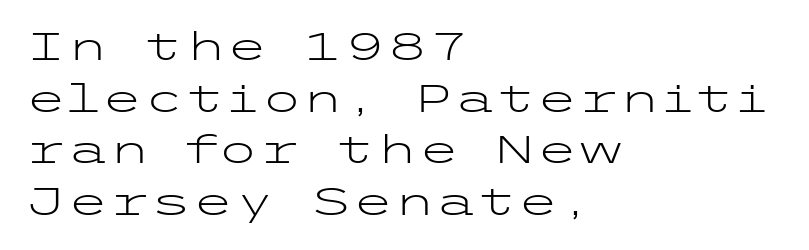
{"serif": "no", "italic": "no", "bold": "no", "weight": "light", "width": "wide", "stroke_contrast": "low", "x_height": "medium", "underline": "no", "align": "left", "line_spacing": "normal", "line_spacing_ratio": 1.36, "letter_spacing": "normal", "letter_spacing_em": 0.0, "glyph_px": 38}
